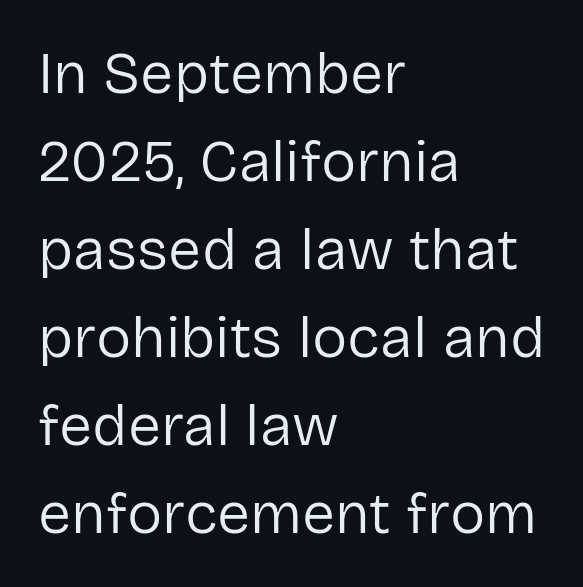
The image shows 59 px regular-weight sans-serif type, upright; set left-aligned, normal line spacing (1.49x), normal letter spacing, not underlined; low stroke contrast and a medium x-height.
